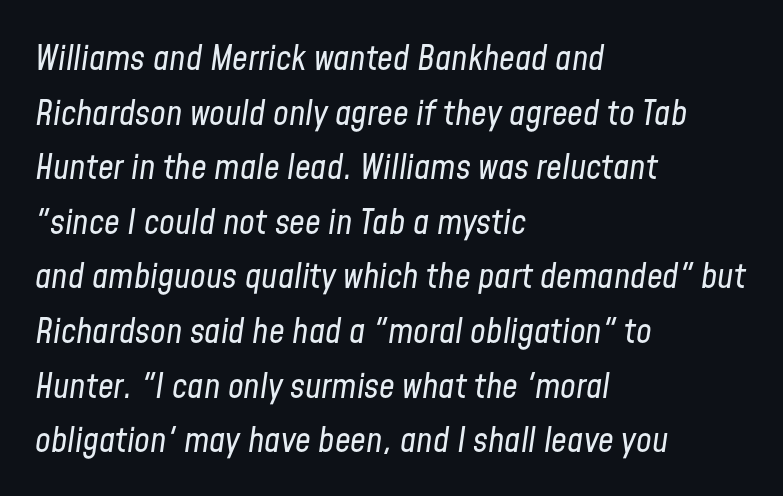
Q: Is the text bold? A: No.
Q: Is the text italic (slanted)? A: Yes, it leans right by about 8 degrees.
Q: Is the text underlined? A: No.
Q: How is the paragraph aligned? A: Left-aligned.
Q: Is the spacing between letters normal or unusually wide? A: Normal.
Q: Is the spacing between lines tight, normal or loose? A: Normal.
Q: Width (condensed, normal, or wide)? A: Condensed.
Q: Stroke contrast? A: Low.
Q: x-height? A: Medium.
Q: Monospaced? A: No.
